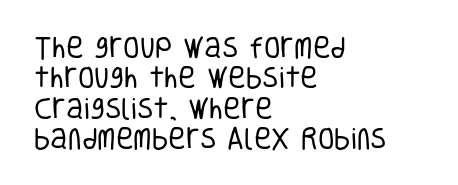
{"italic": "no", "bold": "no", "underline": "no", "align": "left", "line_spacing": "normal", "line_spacing_ratio": 1.27, "letter_spacing": "normal", "letter_spacing_em": 0.0, "glyph_px": 24}
